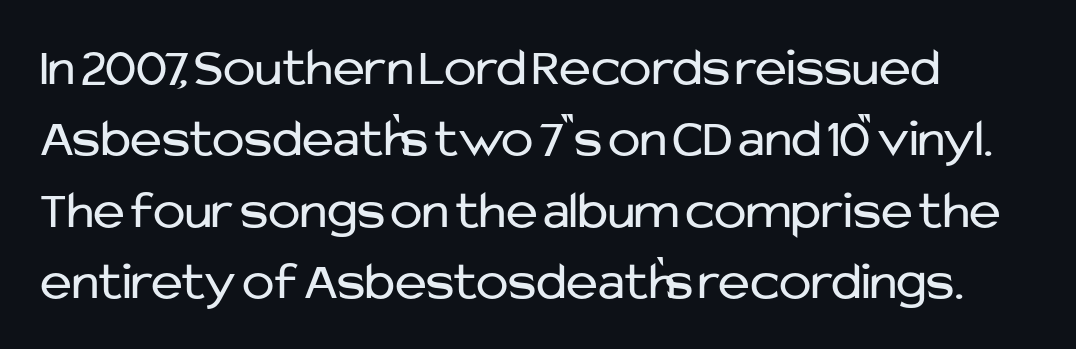
Looks like regular typesetting: each glyph gets only the width it needs. Summary of vertical rhythm: regular, with standard interline spacing. Heft: none added — not bold. Short note: letters normally spaced.
